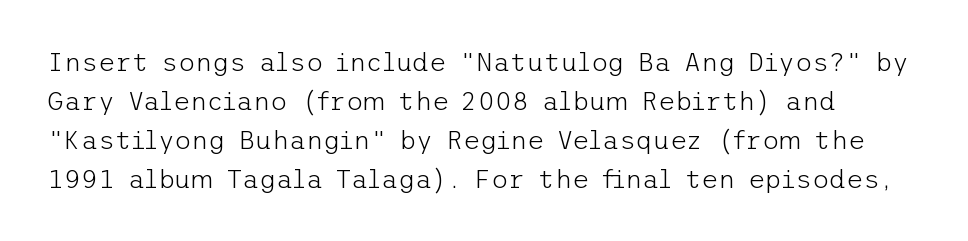
Q: Is the text bold? A: No.
Q: Is the text italic (slanted)? A: No, it is upright.
Q: Is the text underlined? A: No.
Q: Is the spacing between letters normal or unusually wide? A: Normal.
Q: Is the spacing between lines tight, normal or loose? A: Normal.
